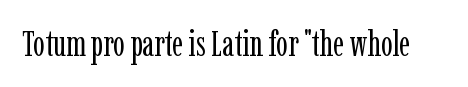
Q: Is the text bold? A: No.
Q: Is the text italic (slanted)? A: No, it is upright.
Q: Is the typeface a serif or a sans-serif typeface? A: Serif.
Q: Is the text underlined? A: No.
Q: Is the spacing between letters normal or unusually wide? A: Normal.
Q: Width (condensed, normal, or wide)? A: Condensed.
Q: Stroke contrast? A: Low.
Q: x-height? A: Medium.
Q: Monospaced? A: No.
